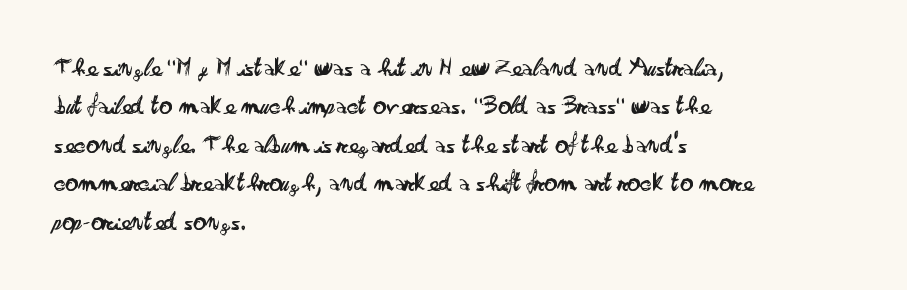
The image shows 26 px text type, upright; set left-aligned, normal line spacing (1.48x), normal letter spacing, not underlined.
